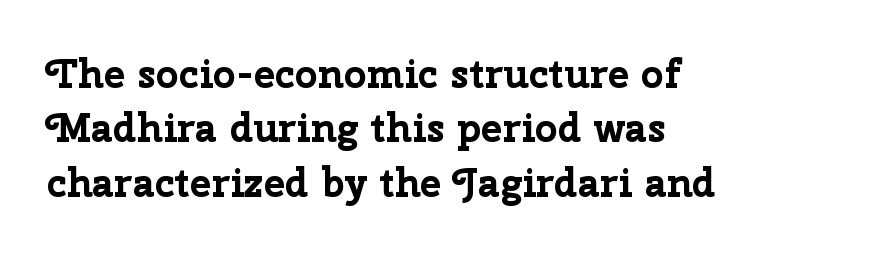
The image shows 40 px bold sans-serif type, upright; set left-aligned, normal line spacing (1.36x), normal letter spacing, not underlined; low stroke contrast and a medium x-height.
